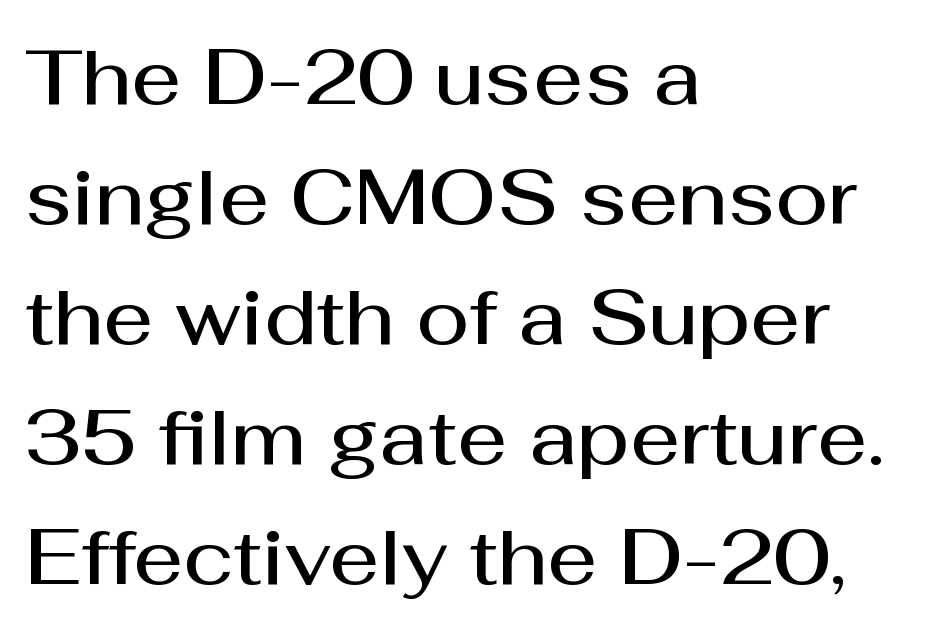
{"serif": "no", "italic": "no", "bold": "semi", "weight": "semibold", "width": "normal", "stroke_contrast": "medium", "x_height": "medium", "monospaced": "no", "underline": "no", "align": "left", "line_spacing": "normal", "line_spacing_ratio": 1.54, "letter_spacing": "normal", "letter_spacing_em": 0.0, "glyph_px": 78}
